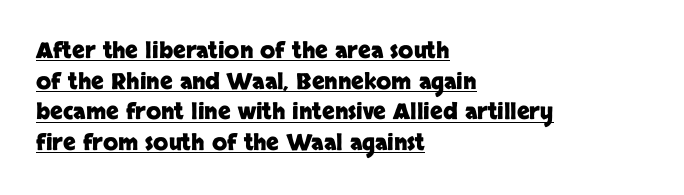
Q: Is the text bold? A: Yes.
Q: Is the text italic (slanted)? A: No, it is upright.
Q: Is the text underlined? A: Yes.
Q: How is the paragraph aligned? A: Left-aligned.
Q: Is the spacing between letters normal or unusually wide? A: Normal.
Q: Is the spacing between lines tight, normal or loose? A: Normal.
